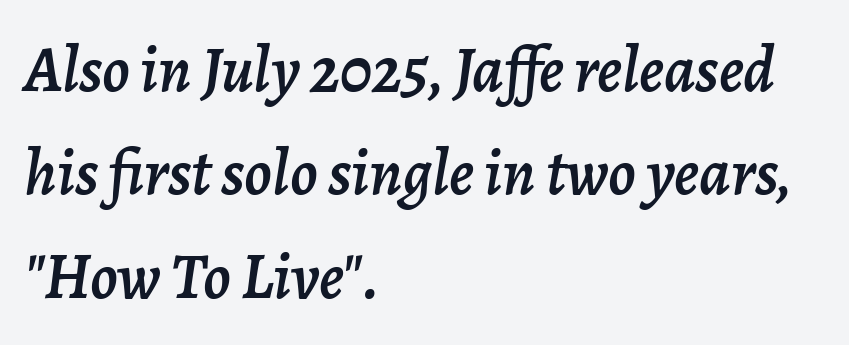
The image shows 65 px text type, italic (leaning right); set left-aligned, normal line spacing (1.59x), normal letter spacing, not underlined; low stroke contrast and a medium x-height.
